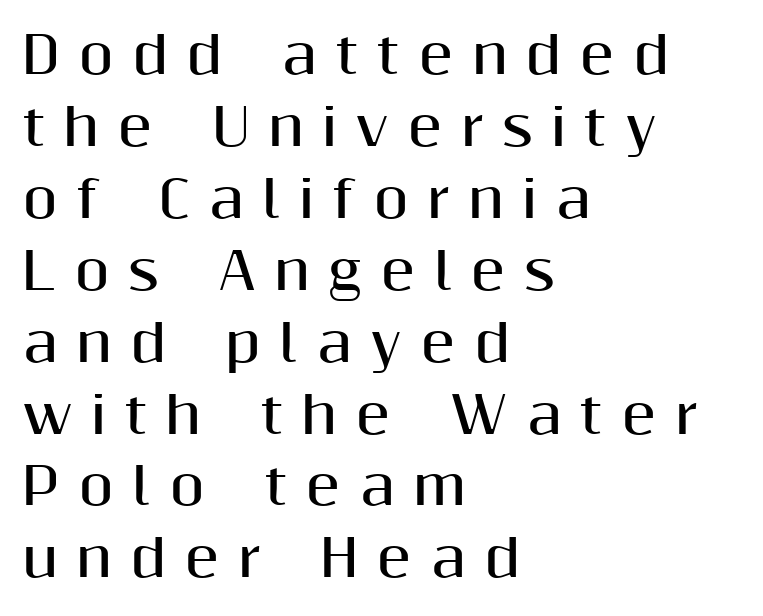
Short note: letters widely spaced. This sample uses an upright cut, with every glyph sitting square on the baseline. Rows of type keep a routine distance in the vertical direction. This rendering employs a face without finishing strokes, i.e., a sans-serif. Anything drawn beneath the words? Only blank space.
